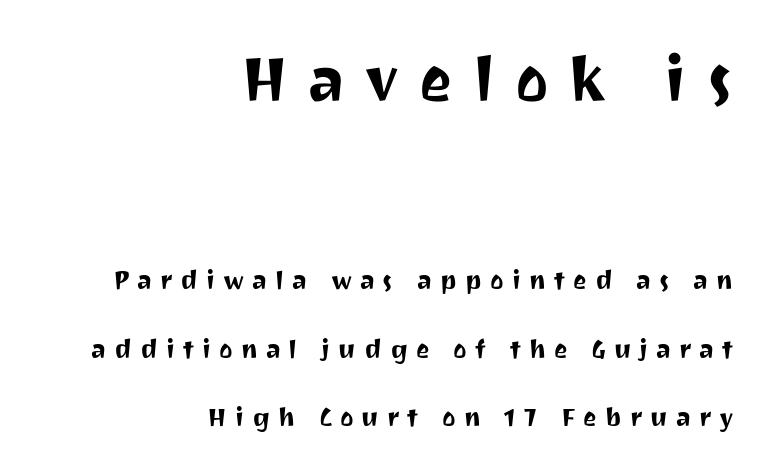
Q: Is the text italic (slanted)? A: No, it is upright.
Q: Is the typeface a serif or a sans-serif typeface? A: Sans-serif.
Q: Is the text underlined? A: No.
Q: How is the paragraph aligned? A: Right-aligned.
Q: Is the spacing between letters normal or unusually wide? A: Unusually wide.
Q: Is the spacing between lines tight, normal or loose? A: Loose.
Q: Which block of text is set in a larger size, the first (top) or the second (bottom)? A: The first (top) one.
Q: Width (condensed, normal, or wide)? A: Normal.
Q: Stroke contrast? A: Medium.
Q: x-height? A: Medium.
Q: Monospaced? A: No.
